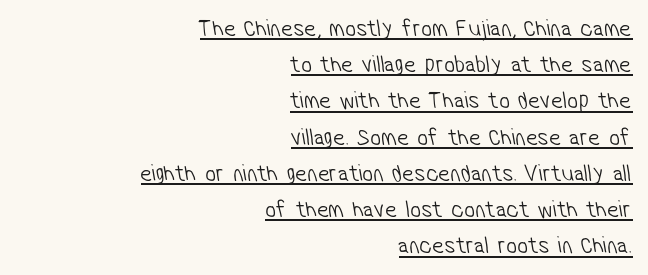
Horizontally, the lines are justified to the trailing edge only. Stroke mass is kept to a normal reading level or below. How are the letters spaced? Ordinarily, with no added tracking. Has an underline been added? It has. The rendering uses a moderate line-height, typical for paragraphs.
